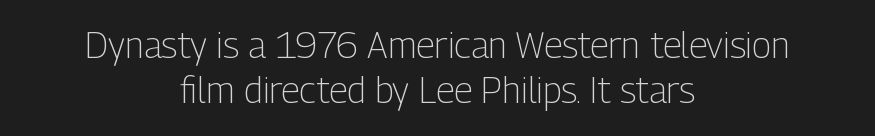
{"serif": "no", "italic": "no", "bold": "no", "weight": "light", "width": "condensed", "stroke_contrast": "low", "x_height": "medium", "monospaced": "no", "underline": "no", "align": "center", "line_spacing": "normal", "line_spacing_ratio": 1.26, "letter_spacing": "normal", "letter_spacing_em": 0.0, "glyph_px": 36}
